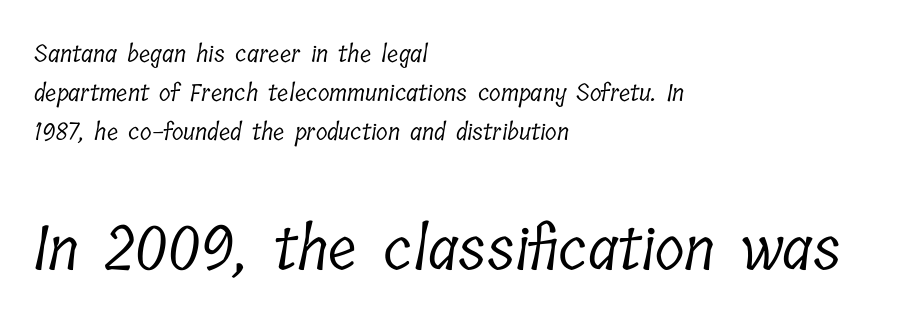
Q: Is the text bold? A: No.
Q: Is the typeface a serif or a sans-serif typeface? A: Serif.
Q: Is the text underlined? A: No.
Q: How is the paragraph aligned? A: Left-aligned.
Q: Is the spacing between letters normal or unusually wide? A: Normal.
Q: Is the spacing between lines tight, normal or loose? A: Normal.
Q: Which block of text is set in a larger size, the first (top) or the second (bottom)? A: The second (bottom) one.
Q: Width (condensed, normal, or wide)? A: Condensed.
Q: Stroke contrast? A: Low.
Q: x-height? A: Medium.
Q: Monospaced? A: No.
